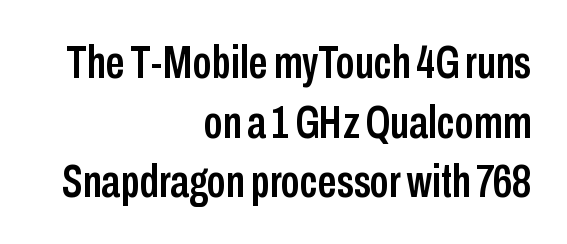
{"serif": "no", "italic": "no", "width": "condensed", "stroke_contrast": "low", "x_height": "medium", "monospaced": "no", "underline": "no", "align": "right", "line_spacing": "normal", "line_spacing_ratio": 1.27, "letter_spacing": "normal", "letter_spacing_em": 0.0, "glyph_px": 47}
